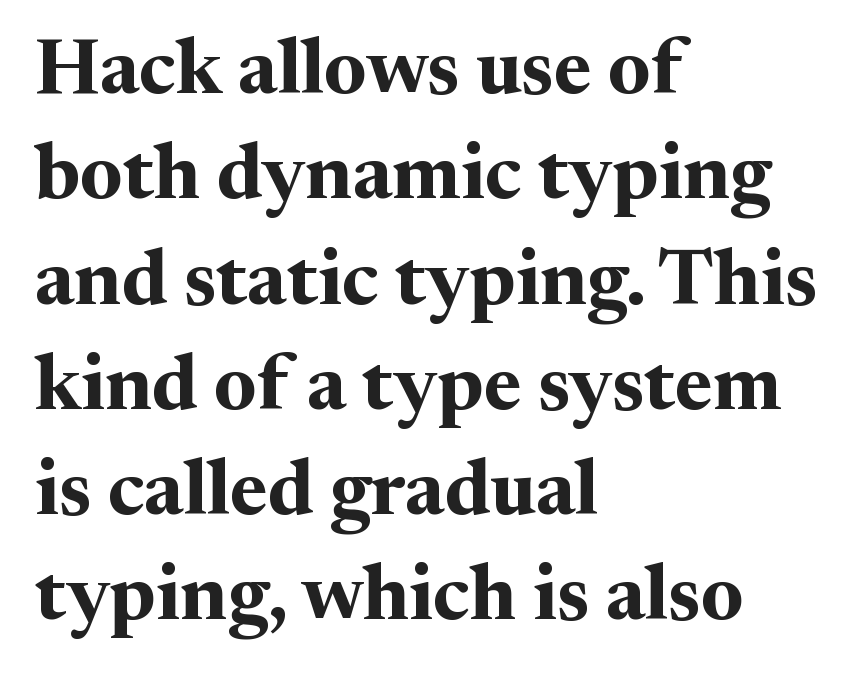
Q: Is the text bold? A: Yes.
Q: Is the text italic (slanted)? A: No, it is upright.
Q: Is the typeface a serif or a sans-serif typeface? A: Serif.
Q: Is the text underlined? A: No.
Q: How is the paragraph aligned? A: Left-aligned.
Q: Is the spacing between letters normal or unusually wide? A: Normal.
Q: Is the spacing between lines tight, normal or loose? A: Normal.
Q: Width (condensed, normal, or wide)? A: Normal.
Q: Stroke contrast? A: Medium.
Q: x-height? A: Medium.
Q: Monospaced? A: No.
